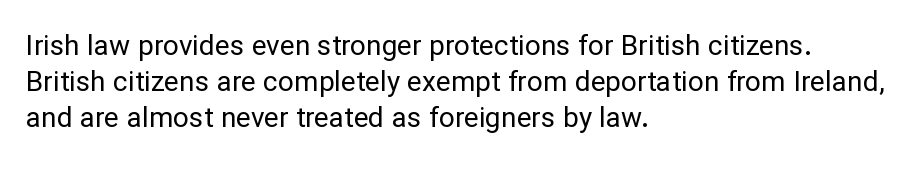
Proportional: the letters do not fall into vertical columns. Observe the ordinary spacing: letters are neighbours, not strangers. These lines sit exactly where default settings would place them. Line starts are locked; line ends wander. You can tell from the bare stems that sans-serif type was used.
